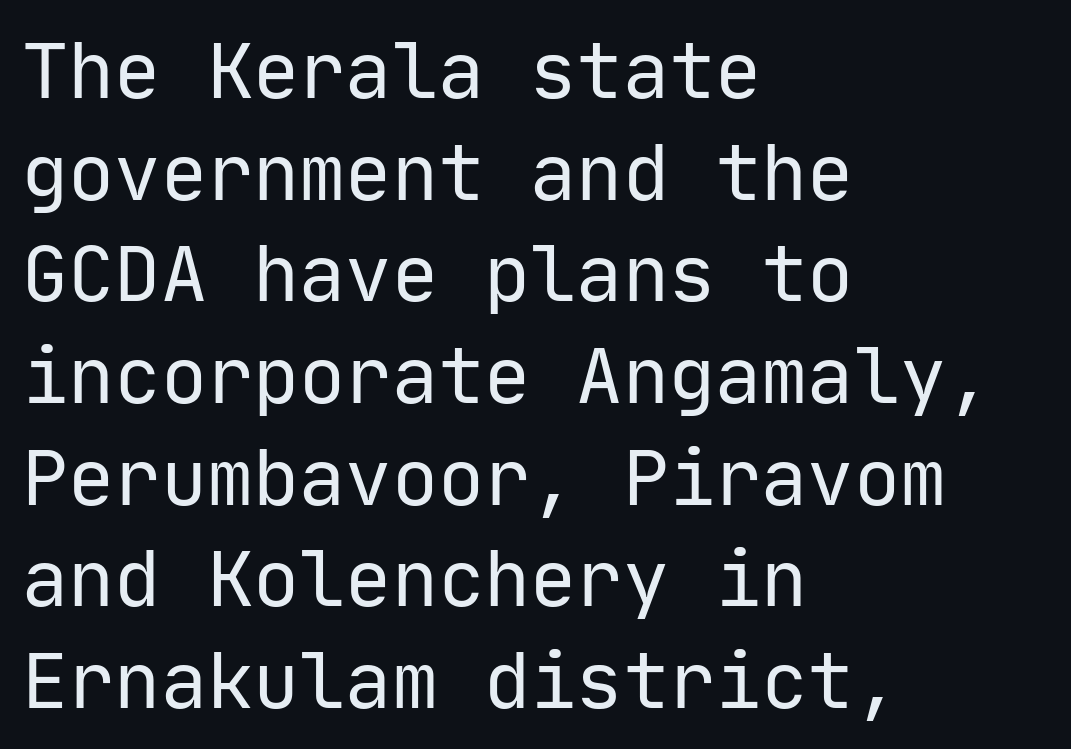
{"serif": "no", "italic": "no", "bold": "no", "weight": "regular", "width": "normal", "stroke_contrast": "low", "x_height": "medium", "monospaced": "yes", "underline": "no", "align": "left", "line_spacing": "normal", "line_spacing_ratio": 1.32, "letter_spacing": "normal", "letter_spacing_em": 0.0, "glyph_px": 77}
